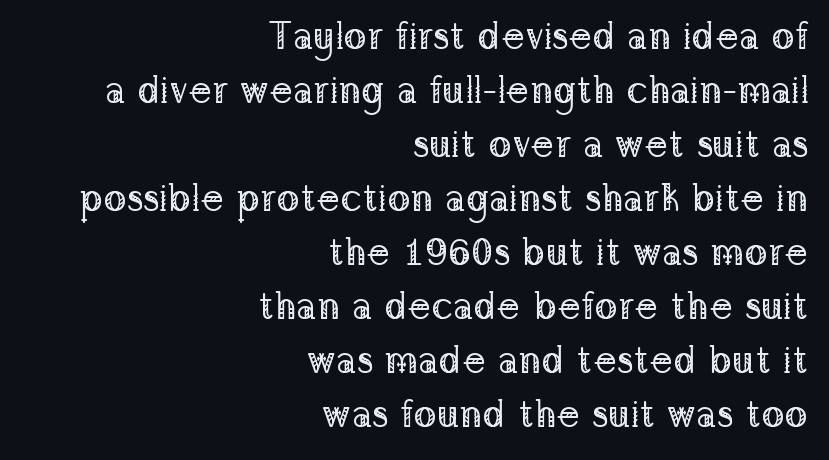
Q: Is the text bold? A: No.
Q: Is the text italic (slanted)? A: No, it is upright.
Q: Is the typeface a serif or a sans-serif typeface? A: Serif.
Q: Is the text underlined? A: No.
Q: How is the paragraph aligned? A: Right-aligned.
Q: Is the spacing between letters normal or unusually wide? A: Normal.
Q: Is the spacing between lines tight, normal or loose? A: Normal.
Q: Width (condensed, normal, or wide)? A: Normal.
Q: Stroke contrast? A: Low.
Q: x-height? A: Medium.
Q: Monospaced? A: No.
